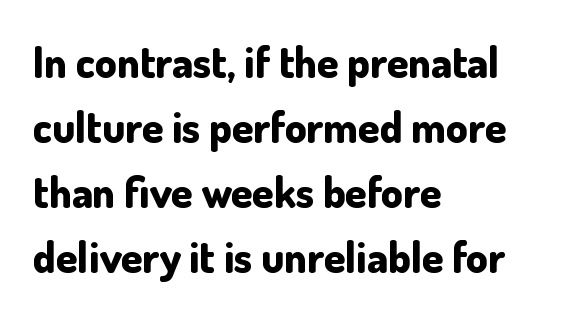
The image shows 43 px bold sans-serif type, upright; set left-aligned, normal line spacing (1.51x), normal letter spacing, not underlined; low stroke contrast and a small x-height.
